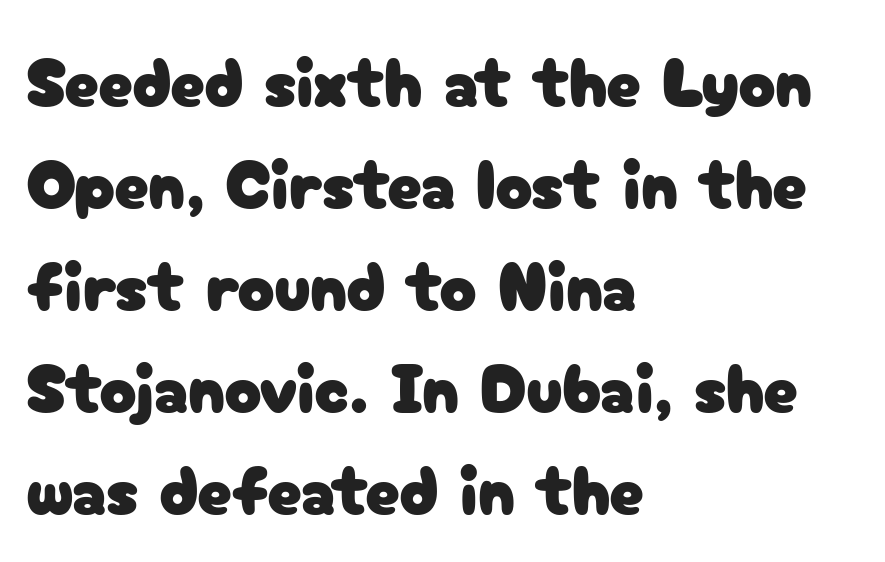
The face used here is rendered with its standard letterfit. Does the lettering tilt? It doesn't — this is upright. Nothing sits at the stroke ends, so this counts as sans-serif. These lines are rendered in a variable-pitch font. Any mark beneath the type? The region is blank. Does the copy run flush right? No — it runs flush left.
